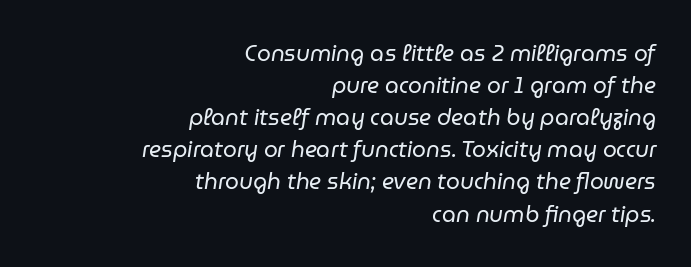
The rendering keeps characters at their native spacing. The characters are drawn with everyday or finer stroke widths. Anything drawn beneath the words? Only blank space. In CSS terms this would be text-align: right.
